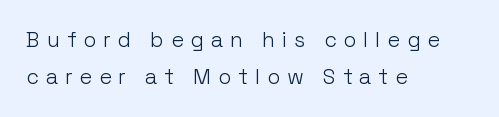
The image shows 21 px text type, upright; set left-aligned, line spacing 1.74x, unusually wide letter spacing (+0.33 em), not underlined.
